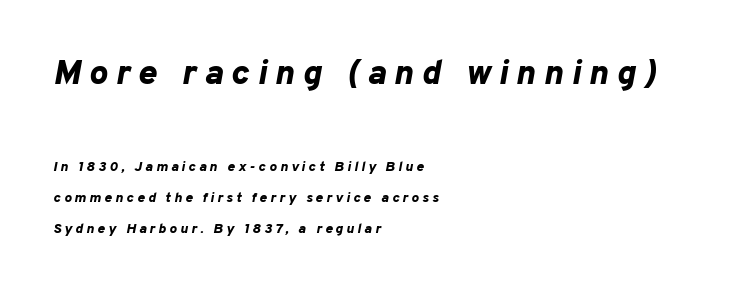
The passage shown has open, widely tracked lettering throughout. In CSS terms this would be text-align: left. The lines are spread far apart with generous leading. The face used here has the dense, thick strokes of a bold. Underlining? Definitely not there.
